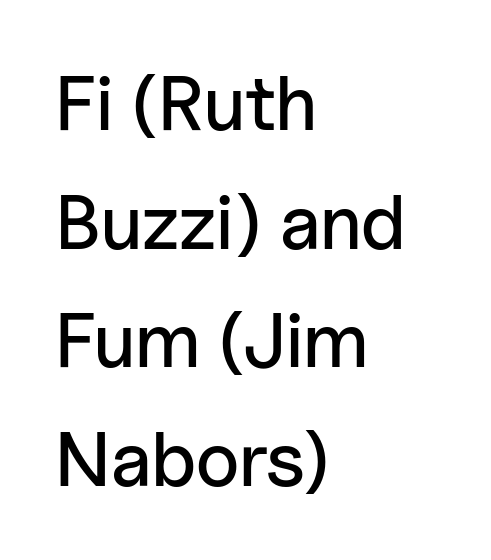
Leading matches the norm, producing a regular column. The characters display no serif detailing; their extremities are plain. Notice how the passage keeps a crisp vertical edge on the left only. The baseline area is clear. Italic: no, the glyphs are upright roman.
